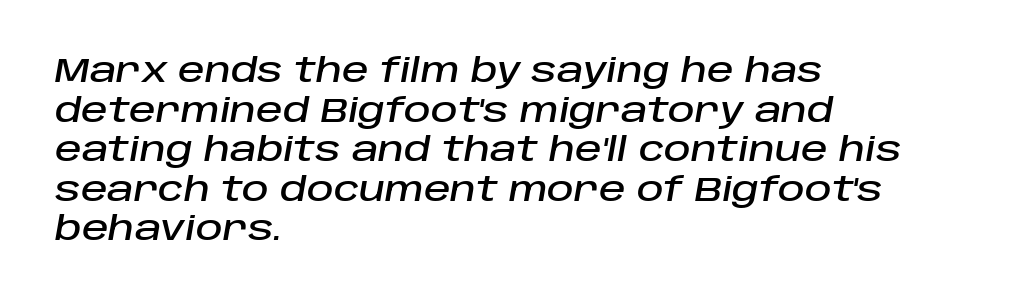
Q: Is the text italic (slanted)? A: Yes, it leans right by about 10 degrees.
Q: Is the text underlined? A: No.
Q: How is the paragraph aligned? A: Left-aligned.
Q: Is the spacing between letters normal or unusually wide? A: Normal.
Q: Width (condensed, normal, or wide)? A: Normal.
Q: Stroke contrast? A: Low.
Q: x-height? A: Large.
Q: Monospaced? A: No.
